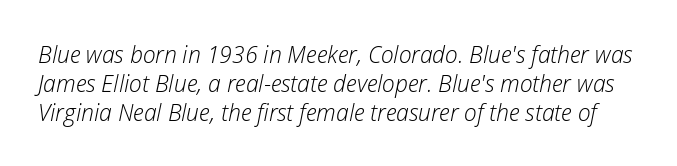
The image shows 23 px text type, italic (leaning right); set normal line spacing (1.26x), normal letter spacing, not underlined.
